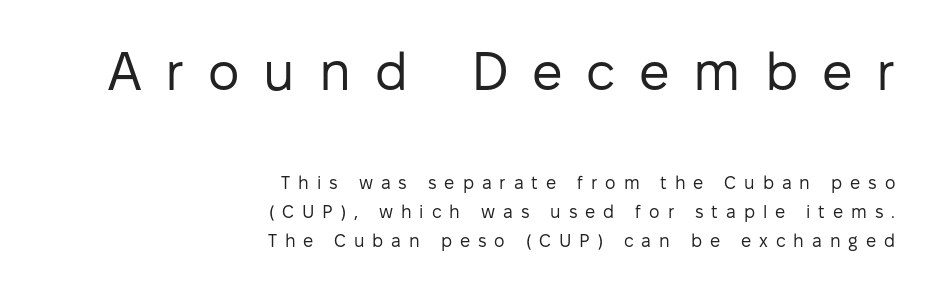
Is this a sans? Yes — the strokes have no serifs. Words appear elongated and porous because spacing is wide. These lines are rendered in a variable-pitch font. The passage shown stacks its lines at a standard gap.
